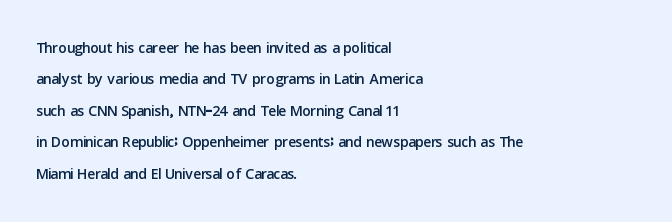
The image shows 21 px text type, upright; set left-aligned, normal line spacing (1.5x), normal letter spacing, not underlined.
